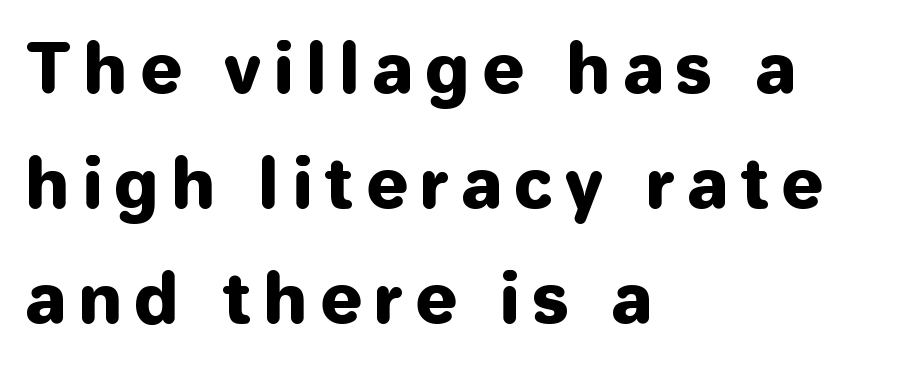
The image shows 68 px sans-serif type, upright; set left-aligned, normal line spacing (1.69x), unusually wide letter spacing (+0.2 em), not underlined; low stroke contrast and a medium x-height.
